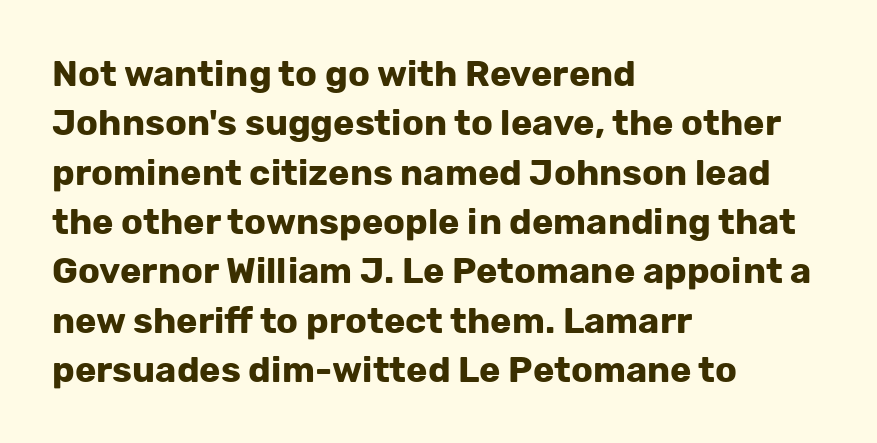
The image shows 36 px bold sans-serif type, upright; set left-aligned, normal line spacing (1.37x), normal letter spacing, not underlined; low stroke contrast and a medium x-height.
